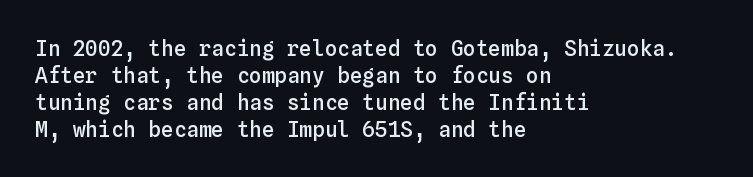
The image shows 21 px text type, upright; set left-aligned, normal line spacing (1.28x), normal letter spacing, not underlined.
